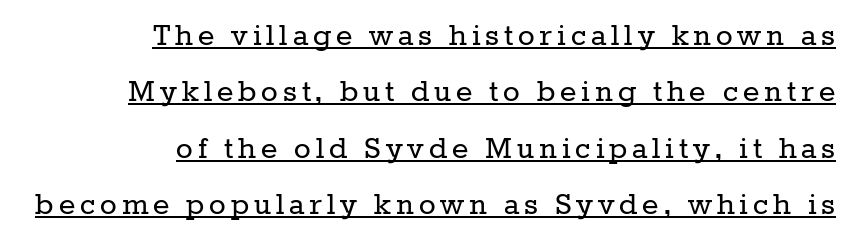
Rows of type keep a routine distance in the vertical direction. Is this a sans? No — the strokes have serifs. Visually the block forms a straight wall on the right and a jagged coastline on the left. Every character sits straight up, as roman type does. Spacing verdict: proportional, widths tailored to each character.
